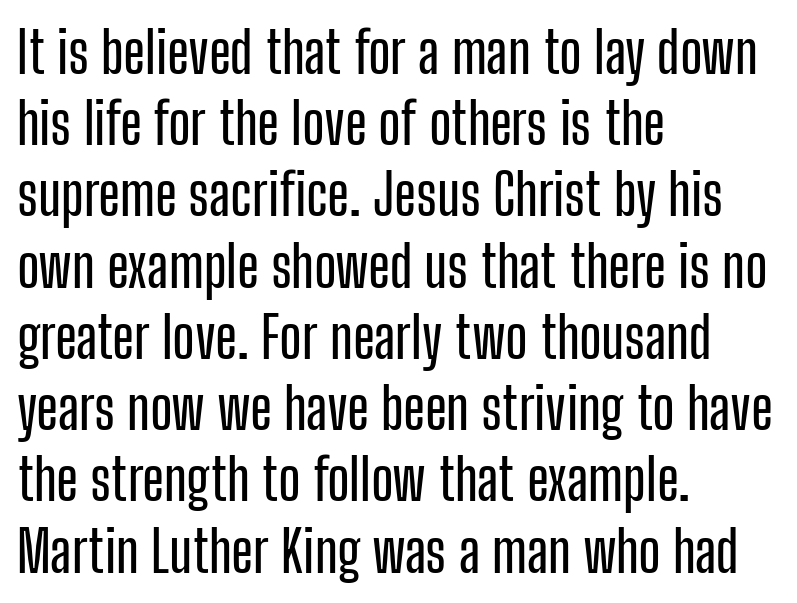
Q: Is the text italic (slanted)? A: No, it is upright.
Q: Is the typeface a serif or a sans-serif typeface? A: Sans-serif.
Q: Is the text underlined? A: No.
Q: How is the paragraph aligned? A: Left-aligned.
Q: Is the spacing between letters normal or unusually wide? A: Normal.
Q: Is the spacing between lines tight, normal or loose? A: Normal.
Q: Width (condensed, normal, or wide)? A: Condensed.
Q: Stroke contrast? A: Low.
Q: x-height? A: Medium.
Q: Monospaced? A: No.
